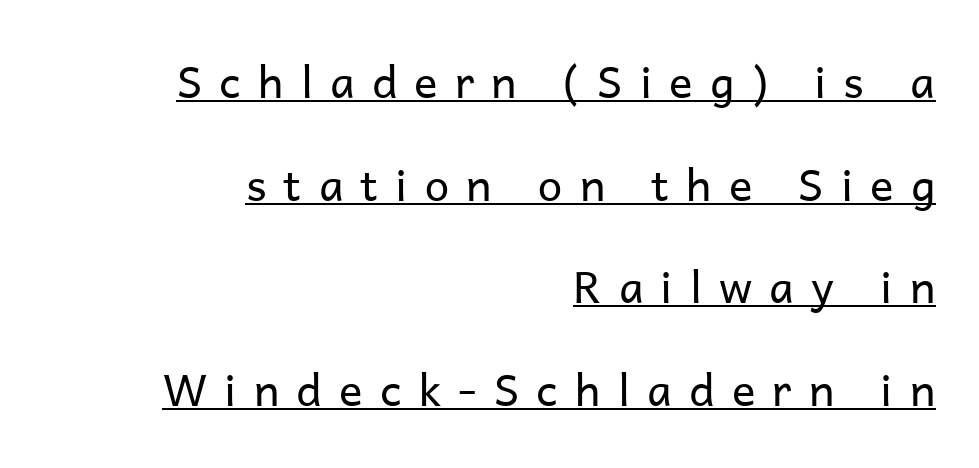
Q: Is the text bold? A: No.
Q: Is the text italic (slanted)? A: No, it is upright.
Q: Is the typeface a serif or a sans-serif typeface? A: Sans-serif.
Q: Is the text underlined? A: Yes.
Q: How is the paragraph aligned? A: Right-aligned.
Q: Is the spacing between letters normal or unusually wide? A: Unusually wide.
Q: Is the spacing between lines tight, normal or loose? A: Loose.
Q: Width (condensed, normal, or wide)? A: Normal.
Q: Stroke contrast? A: Low.
Q: x-height? A: Medium.
Q: Monospaced? A: No.
